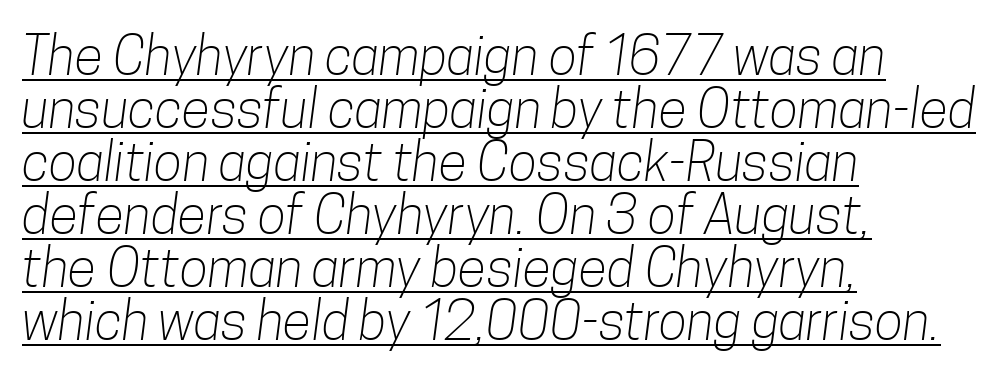
{"serif": "no", "bold": "no", "weight": "light", "width": "condensed", "stroke_contrast": "low", "x_height": "medium", "monospaced": "no", "underline": "yes", "align": "left", "line_spacing": "tight", "line_spacing_ratio": 1.0, "letter_spacing": "normal", "letter_spacing_em": 0.0, "glyph_px": 53}
